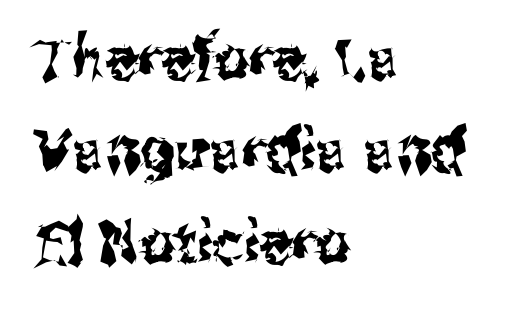
Q: Is the text italic (slanted)? A: No, it is upright.
Q: Is the typeface a serif or a sans-serif typeface? A: Sans-serif.
Q: Is the text underlined? A: No.
Q: How is the paragraph aligned? A: Left-aligned.
Q: Is the spacing between letters normal or unusually wide? A: Normal.
Q: Is the spacing between lines tight, normal or loose? A: Normal.
Q: Width (condensed, normal, or wide)? A: Condensed.
Q: Stroke contrast? A: Medium.
Q: x-height? A: Medium.
Q: Monospaced? A: No.
